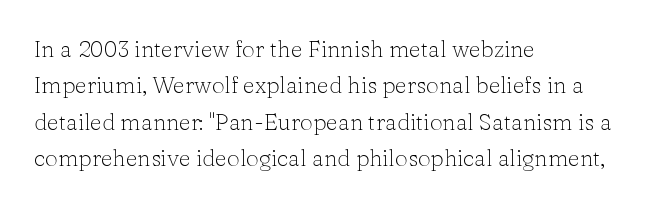
The image shows 23 px text type, upright; set left-aligned, normal line spacing (1.58x), normal letter spacing, not underlined.
